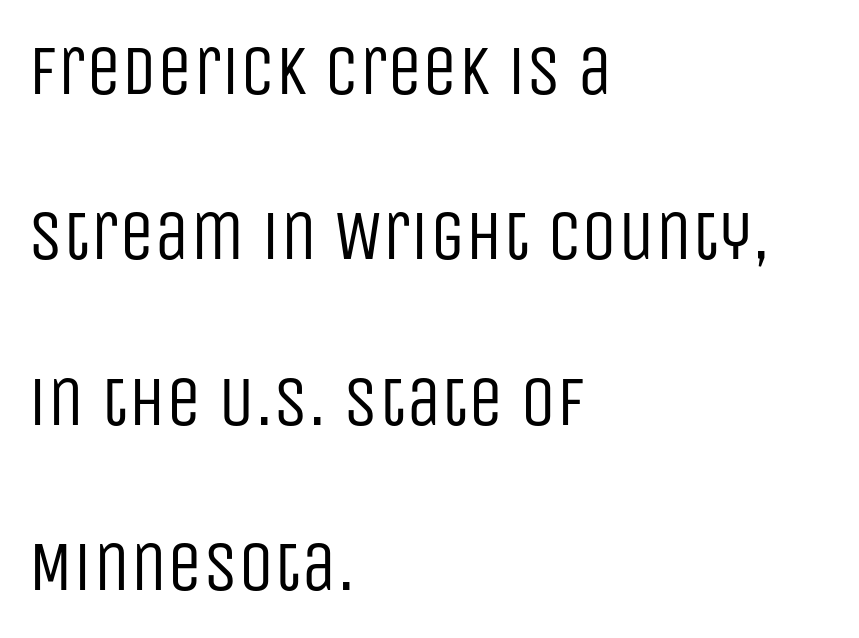
Are there feet on the stems? There aren't — it's a sans. Here the glyphs are tracked normally, forming tight word shapes. All the whitespace from short lines collects on the right. Anything drawn beneath the words? Only blank space. The axis of the letterforms is exactly vertical. Nothing heavy about these letters — not bold at all.
